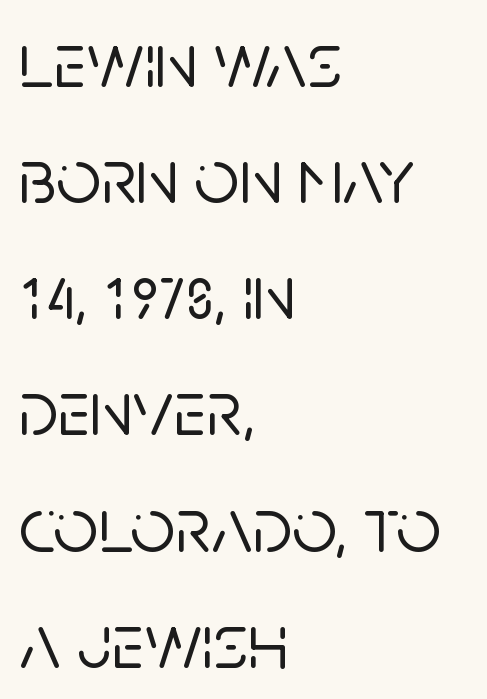
Descender tails drop into unmarked territory. In CSS terms this would be text-align: left. Each letter keeps its own natural width here, so spacing adapts to shape. The rows are spaced the way most documents space them. Every stem runs plumb, perpendicular to the baseline. Is this a sans? Yes — the strokes have no serifs.
